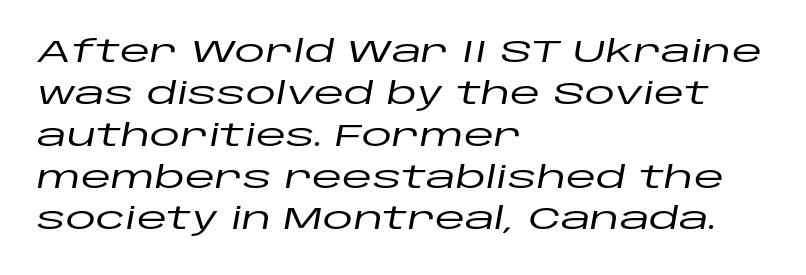
The image shows 31 px wide type, italic (leaning right); set left-aligned, normal line spacing (1.35x), normal letter spacing, not underlined; low stroke contrast and a large x-height.
